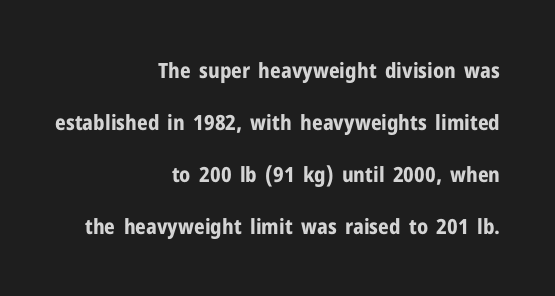
Q: Is the text bold? A: Yes.
Q: Is the text italic (slanted)? A: No, it is upright.
Q: Is the text underlined? A: No.
Q: How is the paragraph aligned? A: Right-aligned.
Q: Is the spacing between letters normal or unusually wide? A: Normal.
Q: Is the spacing between lines tight, normal or loose? A: Loose.
